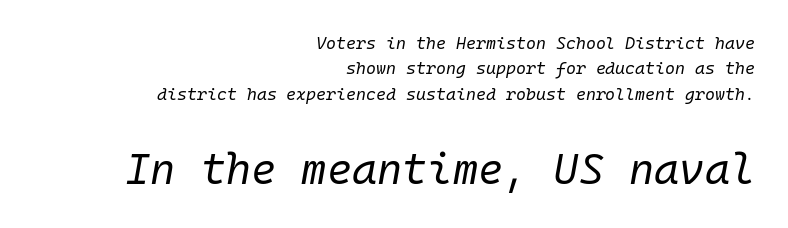
The image shows 43 px regular-weight type, italic (leaning right), monospaced; set right-aligned, normal line spacing (1.5x), normal letter spacing, not underlined; the second (bottom) block is 2.53x larger; low stroke contrast and a medium x-height.
